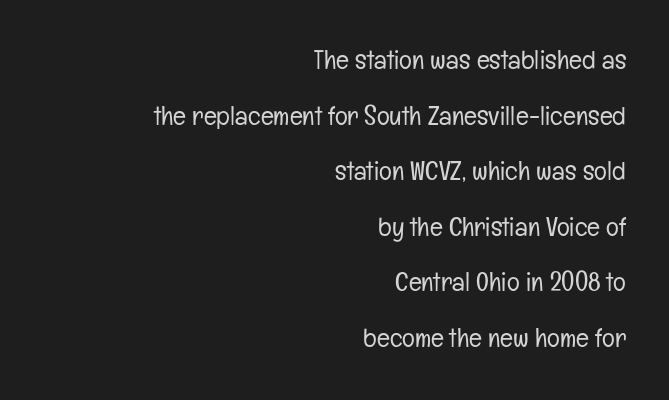
Q: Is the text bold? A: No.
Q: Is the text italic (slanted)? A: No, it is upright.
Q: Is the text underlined? A: No.
Q: How is the paragraph aligned? A: Right-aligned.
Q: Is the spacing between letters normal or unusually wide? A: Normal.
Q: Is the spacing between lines tight, normal or loose? A: Loose.
